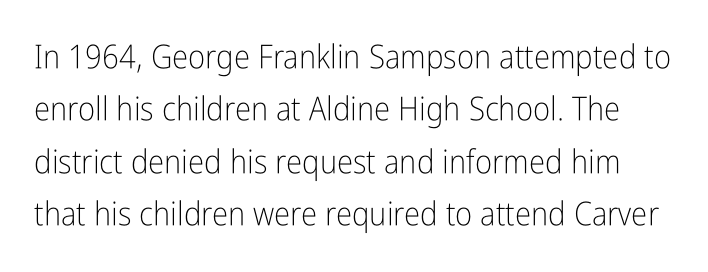
Q: Is the text bold? A: No.
Q: Is the text italic (slanted)? A: No, it is upright.
Q: Is the typeface a serif or a sans-serif typeface? A: Sans-serif.
Q: Is the text underlined? A: No.
Q: Is the spacing between letters normal or unusually wide? A: Normal.
Q: Is the spacing between lines tight, normal or loose? A: Normal.
Q: Width (condensed, normal, or wide)? A: Condensed.
Q: Stroke contrast? A: Low.
Q: x-height? A: Medium.
Q: Monospaced? A: No.
